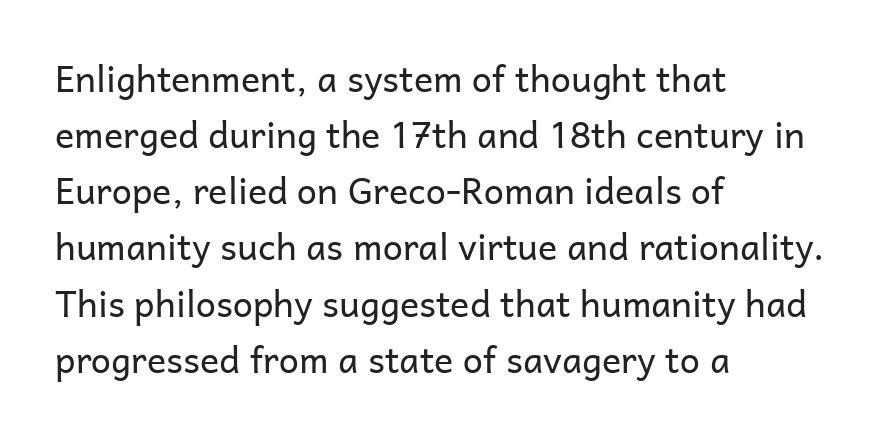
{"serif": "no", "italic": "no", "bold": "no", "weight": "regular", "width": "normal", "stroke_contrast": "low", "x_height": "medium", "monospaced": "no", "underline": "no", "align": "left", "line_spacing": "normal", "line_spacing_ratio": 1.56, "letter_spacing": "normal", "letter_spacing_em": 0.0, "glyph_px": 36}
